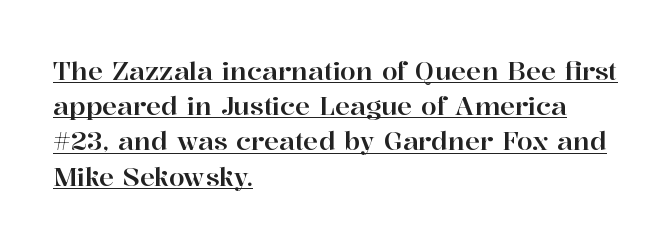
Between one letter and the next there's only the usual sliver of space. Regular leading. This sample uses an upright cut, with every glyph sitting square on the baseline. Reading down the block, your eye returns to a fixed left position each line.
